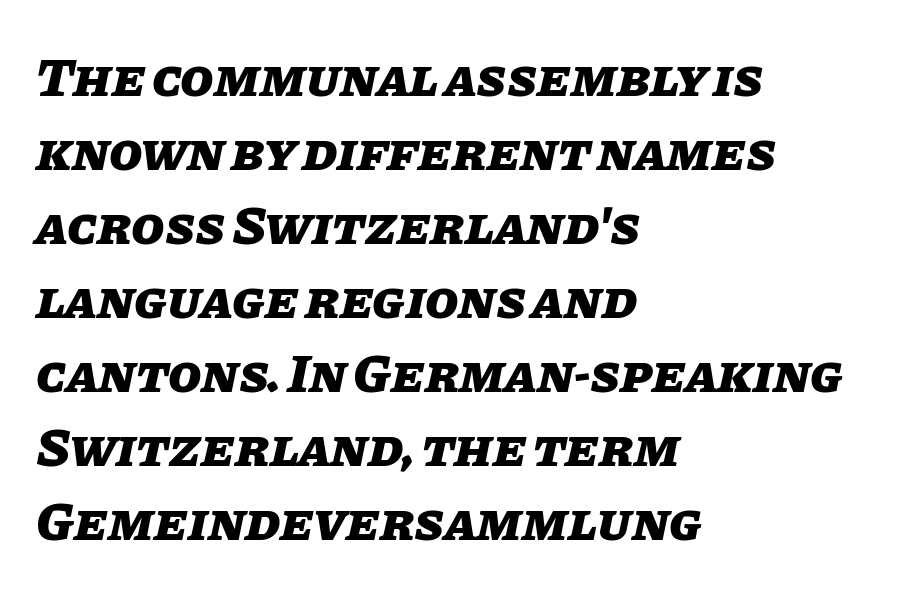
The image shows 54 px heavy type, italic (leaning right); set left-aligned, normal line spacing (1.37x), normal letter spacing, not underlined; low stroke contrast and a large x-height.
